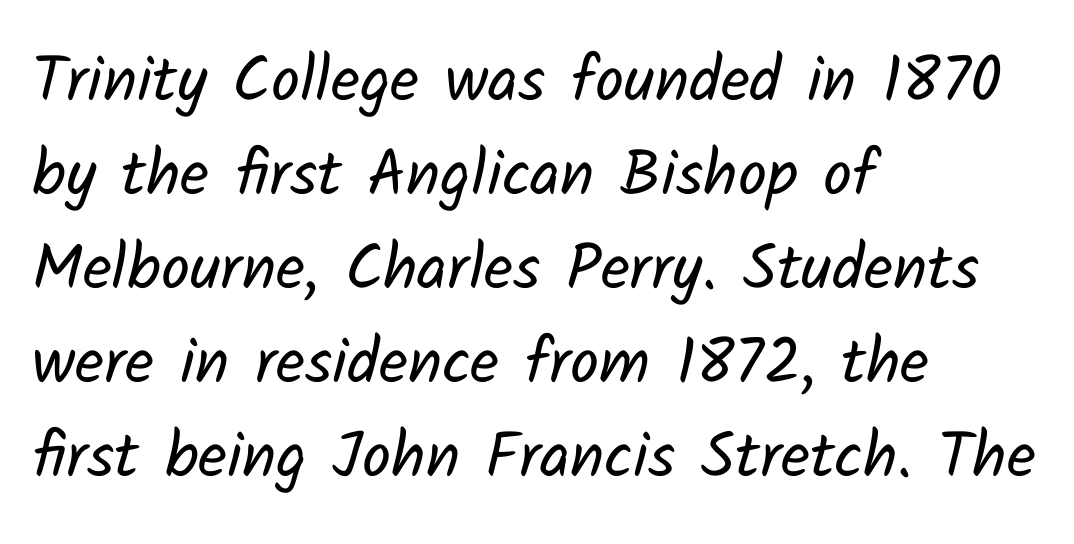
{"serif": "no", "bold": "no", "weight": "regular", "width": "normal", "stroke_contrast": "low", "x_height": "medium", "monospaced": "no", "underline": "no", "align": "left", "line_spacing": "normal", "line_spacing_ratio": 1.47, "letter_spacing": "normal", "letter_spacing_em": 0.0, "glyph_px": 64}
